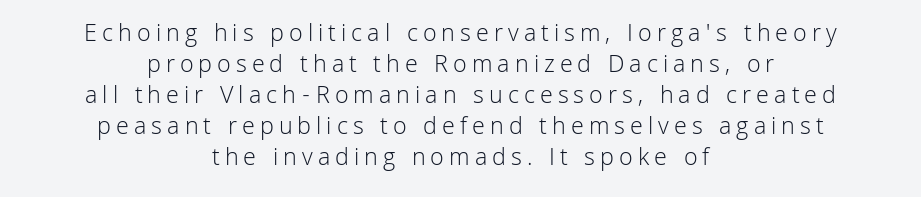
{"italic": "no", "bold": "no", "underline": "no", "align": "center", "line_spacing_ratio": 1.24, "letter_spacing": "wide", "letter_spacing_em": 0.2, "glyph_px": 25}
